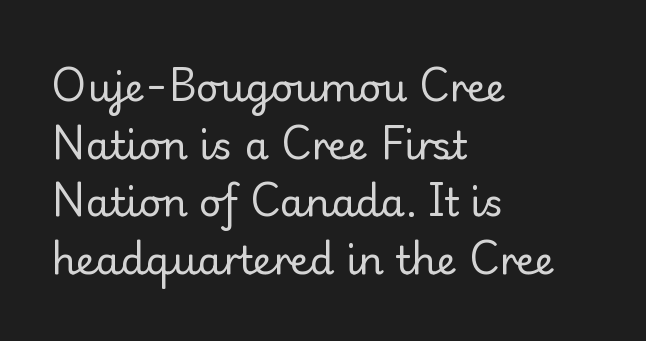
Q: Is the text bold? A: No.
Q: Is the text italic (slanted)? A: No, it is upright.
Q: Is the typeface a serif or a sans-serif typeface? A: Serif.
Q: Is the text underlined? A: No.
Q: How is the paragraph aligned? A: Left-aligned.
Q: Is the spacing between letters normal or unusually wide? A: Normal.
Q: Is the spacing between lines tight, normal or loose? A: Normal.
Q: Width (condensed, normal, or wide)? A: Normal.
Q: Stroke contrast? A: Low.
Q: x-height? A: Small.
Q: Monospaced? A: No.
